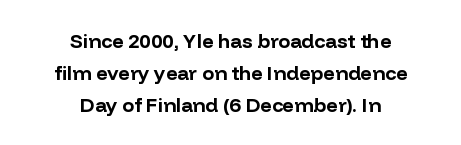
{"italic": "no", "bold": "yes", "underline": "no", "align": "center", "line_spacing": "normal", "line_spacing_ratio": 1.59, "letter_spacing": "normal", "letter_spacing_em": 0.0, "glyph_px": 20}
